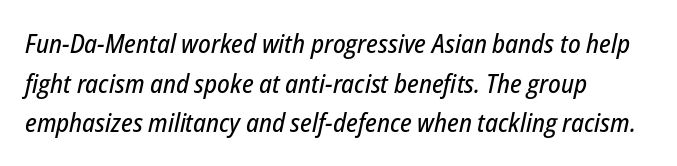
The space beneath each line is pristine and unruled. Yep, that's italic — everything's leaning. Horizontal alignment here is leftward, the default for most running prose. A normal amount of white space separates one row of letters from the next. The tracking reads as untouched default to a designer's eye.
